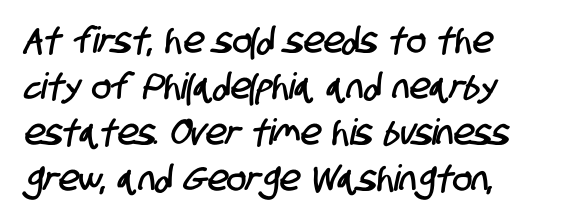
Q: Is the typeface a serif or a sans-serif typeface? A: Sans-serif.
Q: Is the text underlined? A: No.
Q: How is the paragraph aligned? A: Left-aligned.
Q: Is the spacing between letters normal or unusually wide? A: Normal.
Q: Is the spacing between lines tight, normal or loose? A: Normal.
Q: Width (condensed, normal, or wide)? A: Condensed.
Q: Stroke contrast? A: Low.
Q: x-height? A: Large.
Q: Monospaced? A: No.
